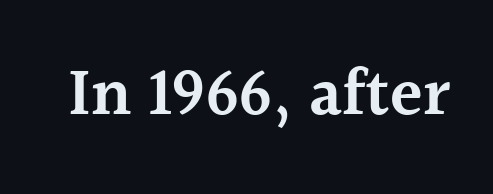
The image shows 67 px semibold serif type, upright; set normal letter spacing, not underlined; a medium x-height.
